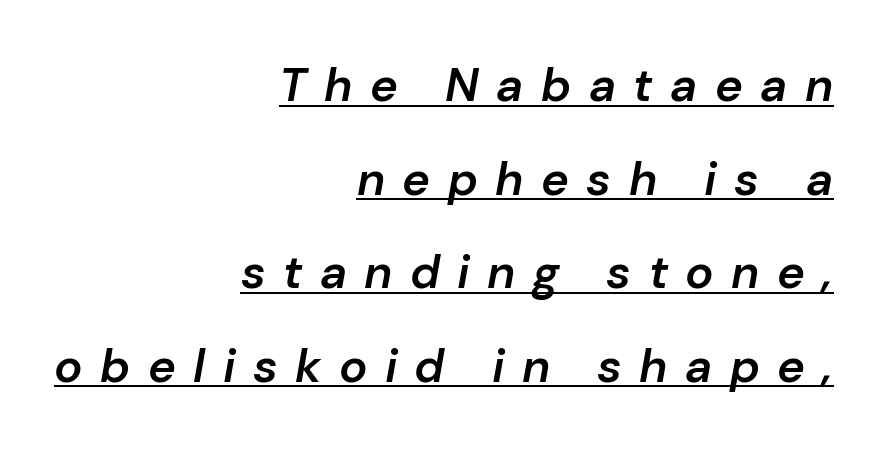
{"italic": "yes", "lean": "right", "slant_degrees": 10, "bold": "semi", "weight": "semibold", "width": "normal", "stroke_contrast": "low", "x_height": "medium", "monospaced": "no", "underline": "yes", "align": "right", "line_spacing": "loose", "line_spacing_ratio": 1.99, "letter_spacing": "wide", "letter_spacing_em": 0.37, "glyph_px": 47}
